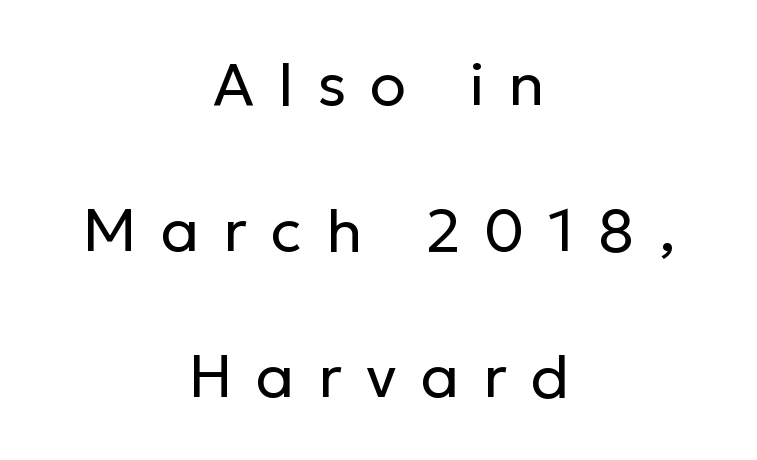
{"serif": "no", "italic": "no", "bold": "no", "weight": "regular", "width": "normal", "stroke_contrast": "low", "x_height": "medium", "monospaced": "no", "underline": "no", "align": "center", "line_spacing": "loose", "line_spacing_ratio": 2.43, "letter_spacing": "wide", "letter_spacing_em": 0.4, "glyph_px": 60}
